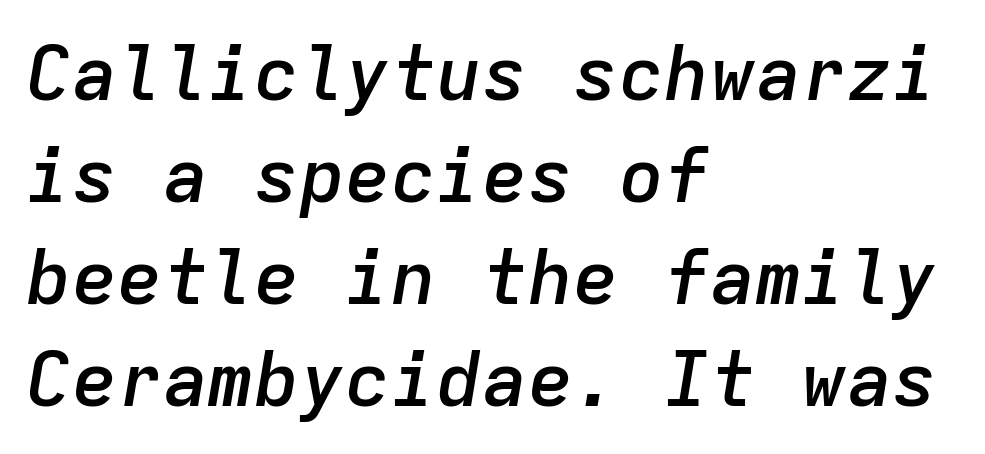
The image shows 76 px semibold type, italic (leaning right), monospaced; set left-aligned, normal line spacing (1.34x), normal letter spacing, not underlined; low stroke contrast and a medium x-height.
